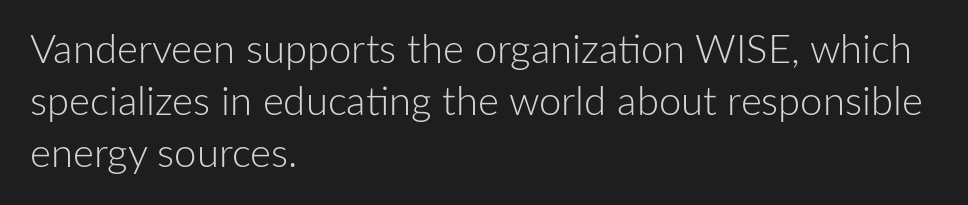
Q: Is the text bold? A: No.
Q: Is the text italic (slanted)? A: No, it is upright.
Q: Is the typeface a serif or a sans-serif typeface? A: Sans-serif.
Q: Is the text underlined? A: No.
Q: How is the paragraph aligned? A: Left-aligned.
Q: Is the spacing between letters normal or unusually wide? A: Normal.
Q: Is the spacing between lines tight, normal or loose? A: Normal.
Q: Width (condensed, normal, or wide)? A: Normal.
Q: Stroke contrast? A: Low.
Q: x-height? A: Medium.
Q: Monospaced? A: No.
